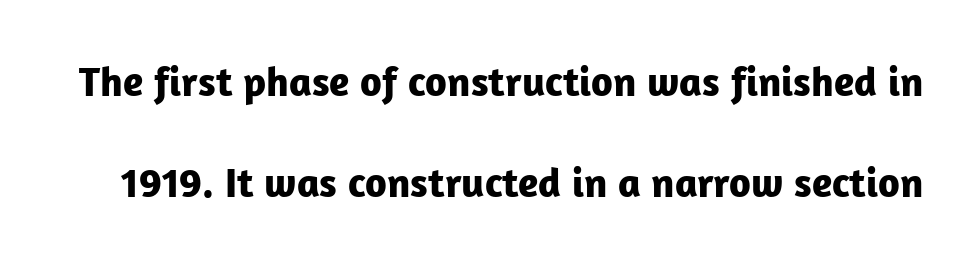
The image shows 42 px bold sans-serif type, upright; set loose line spacing (2.4x), normal letter spacing, not underlined; low stroke contrast and a medium x-height.
